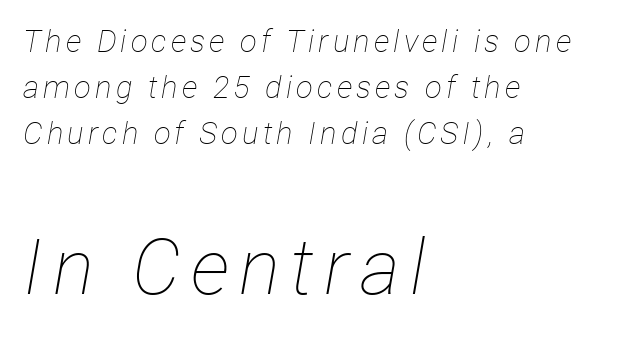
The image shows 77 px thin, condensed type, italic (leaning right); set left-aligned, normal line spacing (1.48x), not underlined; the second (bottom) block is 2.48x larger; low stroke contrast and a medium x-height.
